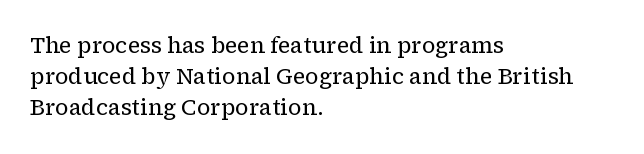
{"italic": "no", "bold": "no", "underline": "no", "align": "left", "line_spacing": "normal", "line_spacing_ratio": 1.41, "letter_spacing": "normal", "letter_spacing_em": 0.0, "glyph_px": 22}
